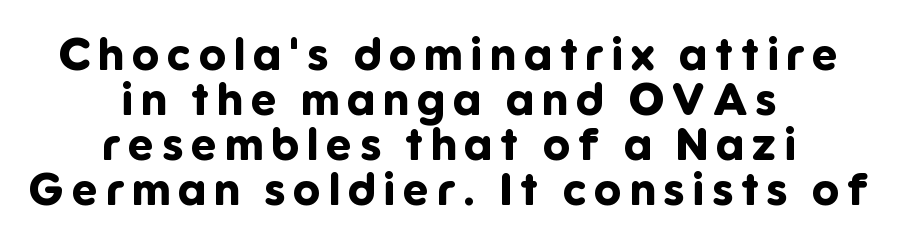
Cramped leading. Note the varied advance widths — an 'i' is clearly narrower than an 'm'. The glyphs in this specimen are sans serif. Does the lettering tilt? It doesn't — this is upright. This is heavy type, rendered in bold.
